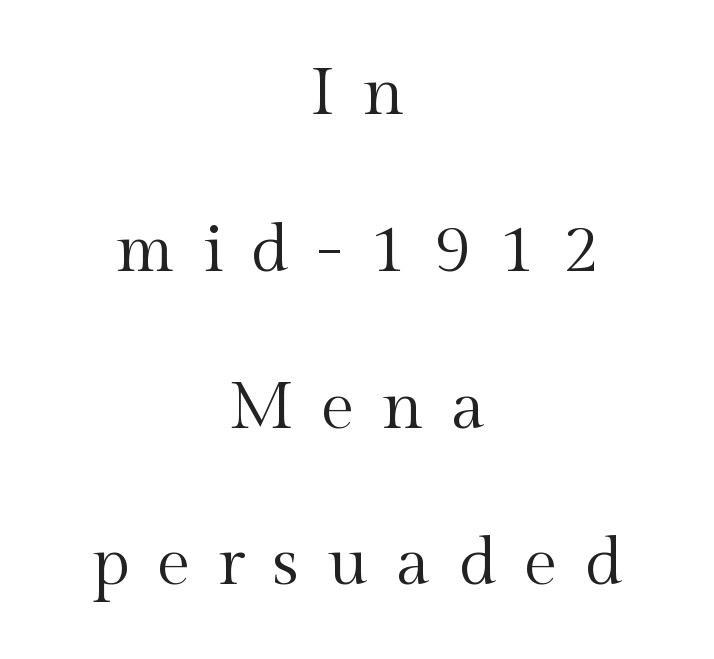
Q: Is the text bold? A: No.
Q: Is the text italic (slanted)? A: No, it is upright.
Q: Is the typeface a serif or a sans-serif typeface? A: Serif.
Q: Is the text underlined? A: No.
Q: How is the paragraph aligned? A: Centered.
Q: Is the spacing between letters normal or unusually wide? A: Unusually wide.
Q: Is the spacing between lines tight, normal or loose? A: Loose.
Q: Width (condensed, normal, or wide)? A: Normal.
Q: x-height? A: Medium.
Q: Monospaced? A: No.
